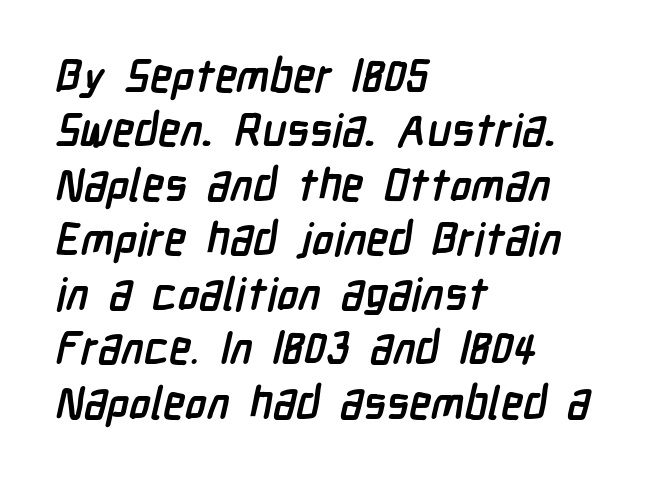
The image shows 45 px semibold, condensed sans-serif type; set left-aligned, line spacing 1.21x, normal letter spacing, not underlined; low stroke contrast and a medium x-height.
